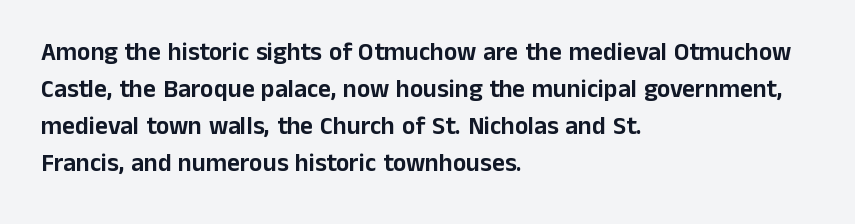
The image shows 25 px text type, upright; set left-aligned, normal line spacing (1.48x), normal letter spacing, not underlined.
